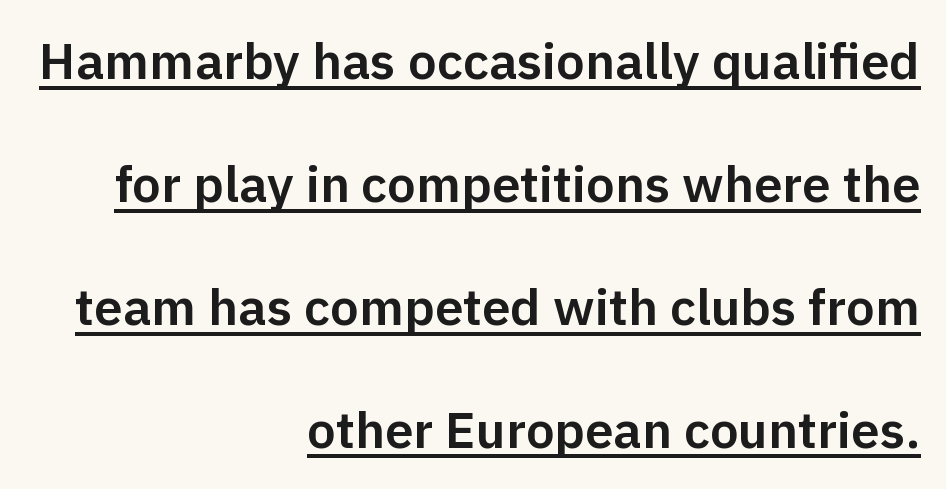
Each letter keeps its own natural width here, so spacing adapts to shape. Posture: vertical. A typesetter would call this zero additional tracking. To sum up the face: it is a sans, with no serifs.
